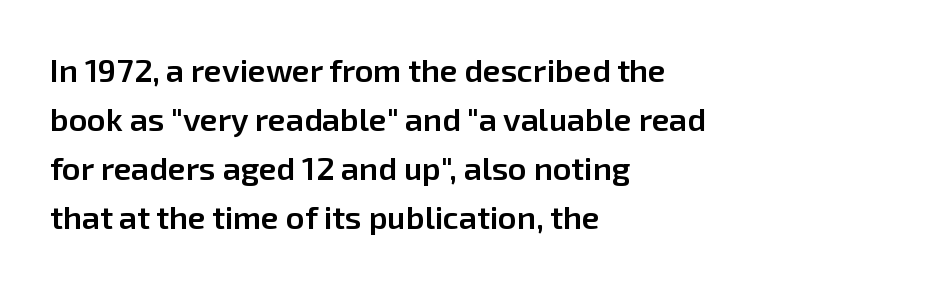
Q: Is the text bold? A: Semi-bold.
Q: Is the text italic (slanted)? A: No, it is upright.
Q: Is the typeface a serif or a sans-serif typeface? A: Sans-serif.
Q: Is the text underlined? A: No.
Q: How is the paragraph aligned? A: Left-aligned.
Q: Is the spacing between letters normal or unusually wide? A: Normal.
Q: Is the spacing between lines tight, normal or loose? A: Normal.
Q: Width (condensed, normal, or wide)? A: Normal.
Q: Stroke contrast? A: Low.
Q: x-height? A: Medium.
Q: Monospaced? A: No.
